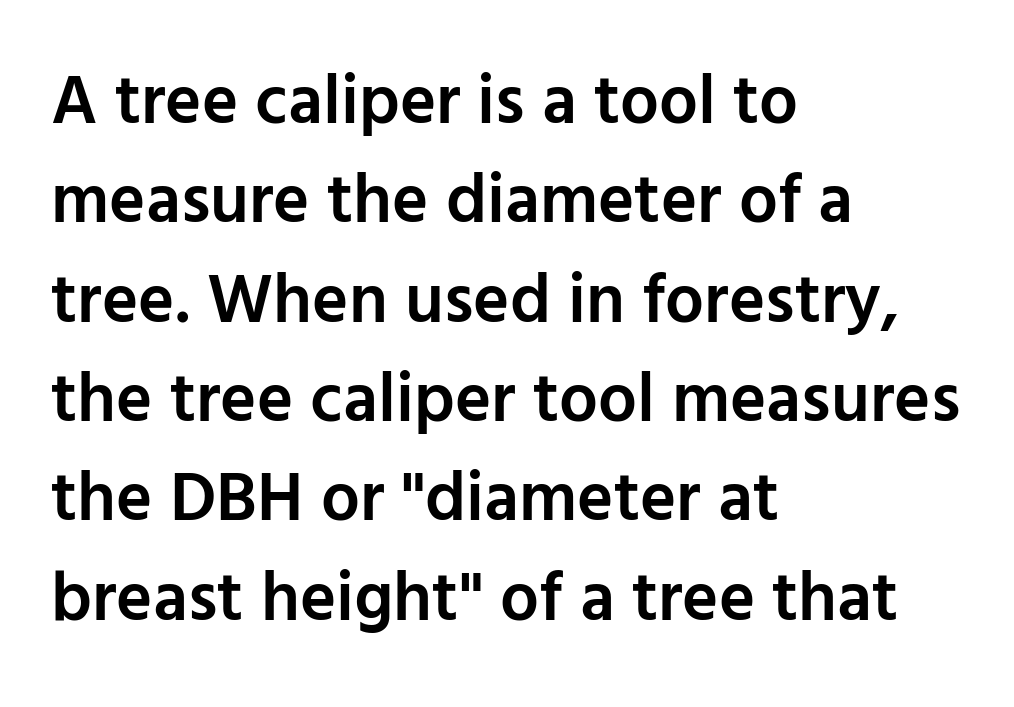
Q: Is the text bold? A: Semi-bold.
Q: Is the text italic (slanted)? A: No, it is upright.
Q: Is the typeface a serif or a sans-serif typeface? A: Sans-serif.
Q: Is the text underlined? A: No.
Q: How is the paragraph aligned? A: Left-aligned.
Q: Is the spacing between letters normal or unusually wide? A: Normal.
Q: Is the spacing between lines tight, normal or loose? A: Normal.
Q: Width (condensed, normal, or wide)? A: Normal.
Q: Stroke contrast? A: Low.
Q: x-height? A: Medium.
Q: Monospaced? A: No.
